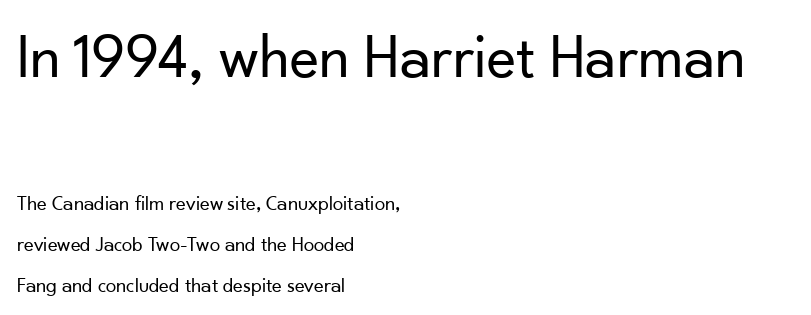
{"serif": "no", "italic": "no", "bold": "no", "weight": "regular", "width": "normal", "stroke_contrast": "low", "x_height": "small", "monospaced": "no", "underline": "no", "align": "left", "line_spacing": "loose", "line_spacing_ratio": 1.95, "letter_spacing": "normal", "letter_spacing_em": 0.0, "larger_block": "first", "size_ratio": 3.0, "glyph_px": 63}
